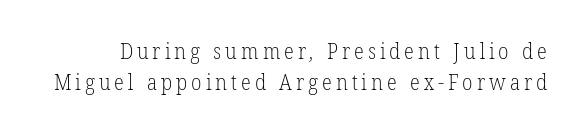
Honestly, there is no underline to notice here at all. Ink coverage per letter is moderate at most. The leading is moderate, giving the passage an even texture.
